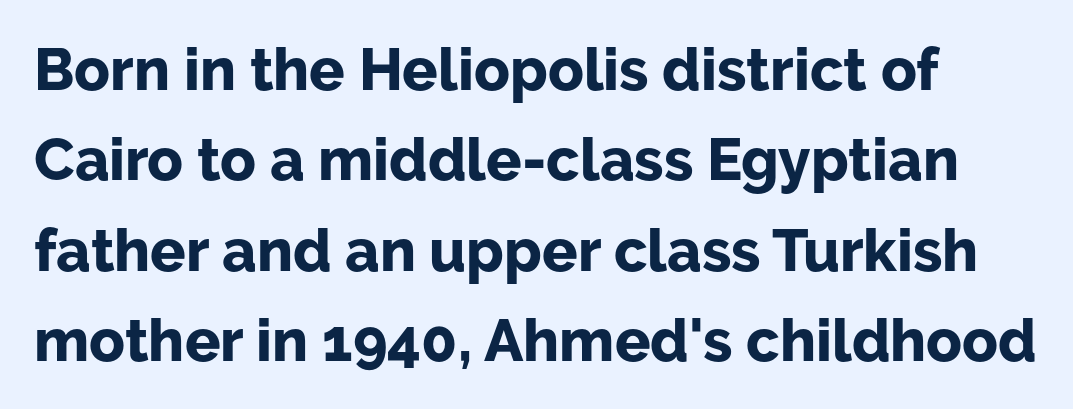
Thick stems and heavy bowls — unmistakably bold. A normal amount of white space separates one row of letters from the next. Rendered with straight, roman letterforms. Beneath every word, the page is bare. The passage shown is typeset with a sans-serif family. Spacing verdict: proportional, widths tailored to each character.
